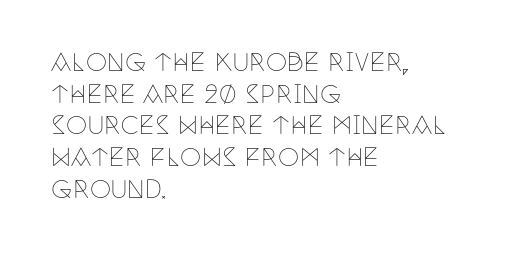
Leftover space on each line is placed entirely after the last word. The typesetting does not lean heavy: it is not bold. Honestly, the letter spacing is just normal — you wouldn't notice it. Underline: absent. If you drew a line through each stem, it would be perfectly vertical.
